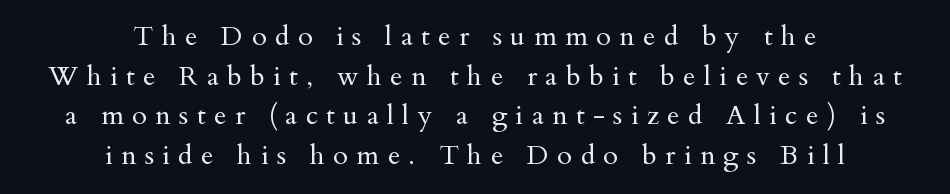
A light-to-regular cut is what we see here. Which margin do the lines hug? Neither — every line sits in the middle. The face used here is rendered with a markedly widened letterfit. The string is rendered with underlining switched off. Nope, not italic — everything's standing straight.
